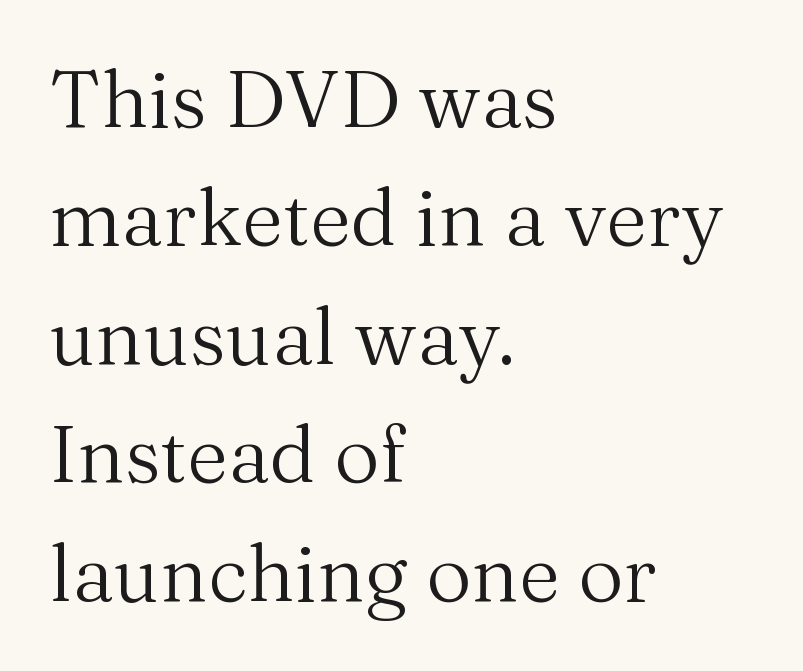
The image shows 79 px regular-weight serif type, upright; set left-aligned, normal line spacing (1.5x), normal letter spacing, not underlined; medium stroke contrast and a medium x-height.
